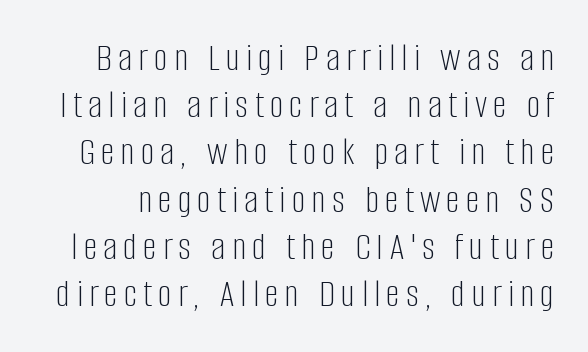
The image shows 39 px light, condensed sans-serif type, upright; set line spacing 1.21x, not underlined; low stroke contrast and a large x-height.
